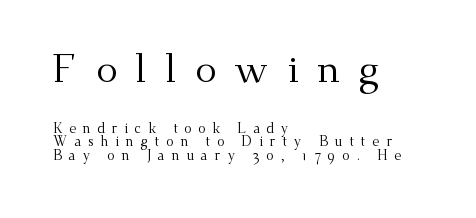
Q: Is the text bold? A: No.
Q: Is the text italic (slanted)? A: No, it is upright.
Q: Is the typeface a serif or a sans-serif typeface? A: Serif.
Q: Is the text underlined? A: No.
Q: How is the paragraph aligned? A: Left-aligned.
Q: Is the spacing between letters normal or unusually wide? A: Unusually wide.
Q: Is the spacing between lines tight, normal or loose? A: Tight.
Q: Which block of text is set in a larger size, the first (top) or the second (bottom)? A: The first (top) one.
Q: Width (condensed, normal, or wide)? A: Normal.
Q: Stroke contrast? A: Medium.
Q: x-height? A: Small.
Q: Monospaced? A: No.
